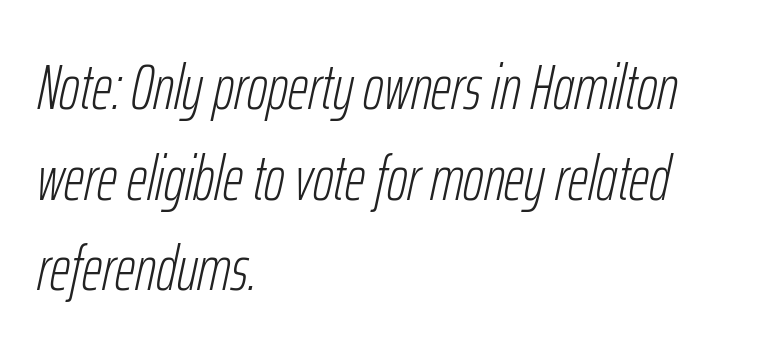
Is the block centered? No — it sits flush against the left margin. You could not count columns in this text — the font is proportionally spaced. Tall strokes in this sample are angled rather than plumb. The line texture is even and compact thanks to regular tracking.
